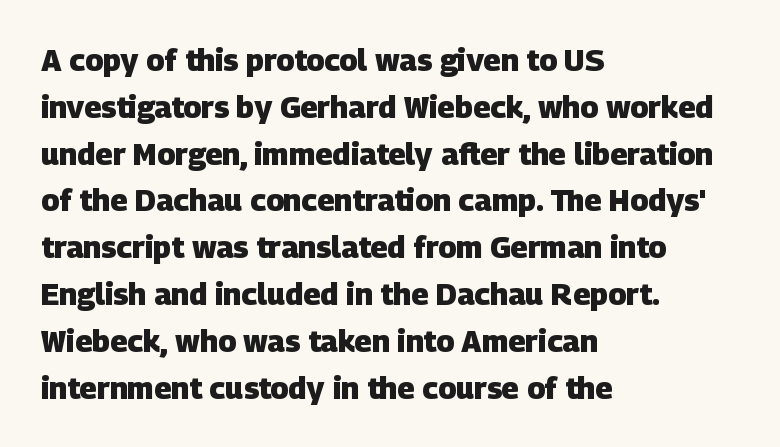
Lines of text with bare space underneath. Students, this is bold: see how much ink each stroke carries. Honestly, the row spacing looks completely unremarkable. Short note: letters normally spaced. The rendering anchors every line to the left-hand side. These lines are rendered in a variable-pitch font.
